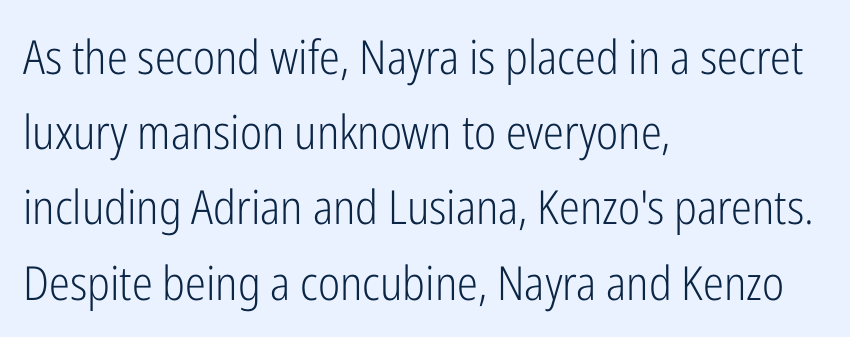
Q: Is the text bold? A: No.
Q: Is the text italic (slanted)? A: No, it is upright.
Q: Is the typeface a serif or a sans-serif typeface? A: Sans-serif.
Q: Is the text underlined? A: No.
Q: How is the paragraph aligned? A: Left-aligned.
Q: Is the spacing between letters normal or unusually wide? A: Normal.
Q: Is the spacing between lines tight, normal or loose? A: Normal.
Q: Width (condensed, normal, or wide)? A: Condensed.
Q: Stroke contrast? A: Low.
Q: x-height? A: Medium.
Q: Monospaced? A: No.
